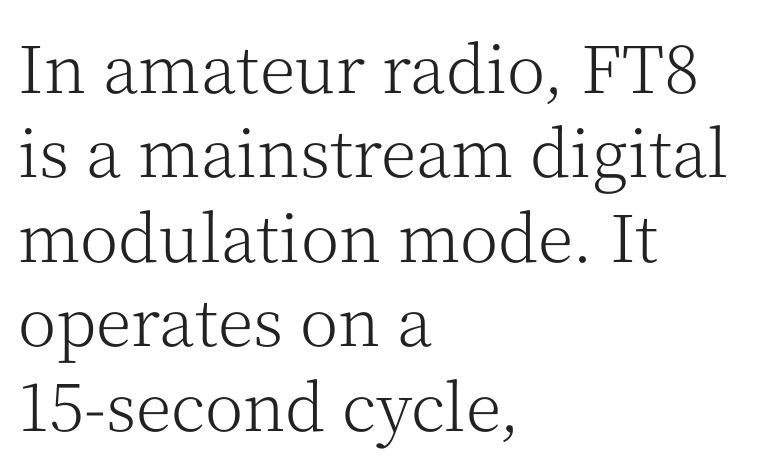
Stroke thickness stays within the range of a standard reading face or lighter. Notice how the passage keeps a crisp vertical edge on the left only. When letters stand straight like this, we call the style roman or upright. Small tapered or slab feet sit at the stroke ends, so this counts as serif. You could not count columns in this text — the font is proportionally spaced.
